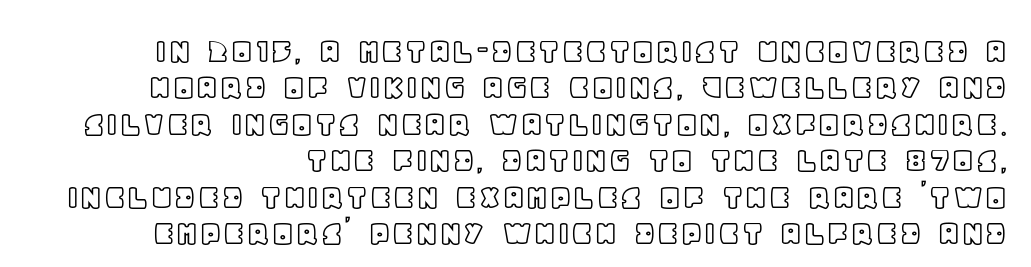
Q: Is the text italic (slanted)? A: No, it is upright.
Q: Is the text underlined? A: No.
Q: Is the spacing between letters normal or unusually wide? A: Normal.
Q: Is the spacing between lines tight, normal or loose? A: Tight.
Q: Width (condensed, normal, or wide)? A: Normal.
Q: x-height? A: Large.
Q: Monospaced? A: No.
